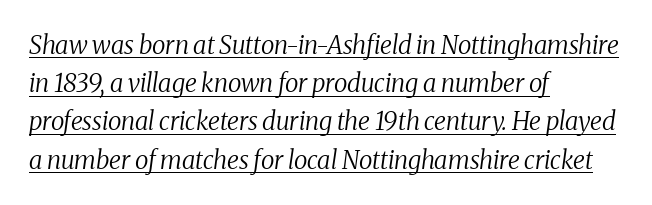
The image shows 25 px text type, italic (leaning right); set left-aligned, normal line spacing (1.53x), normal letter spacing, underlined.
